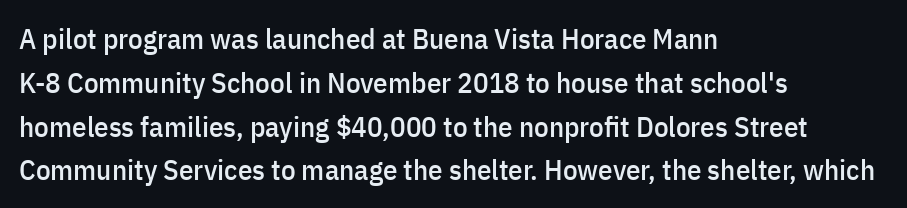
The image shows 29 px condensed sans-serif type, upright; set left-aligned, normal line spacing (1.51x), normal letter spacing, not underlined; low stroke contrast and a medium x-height.
